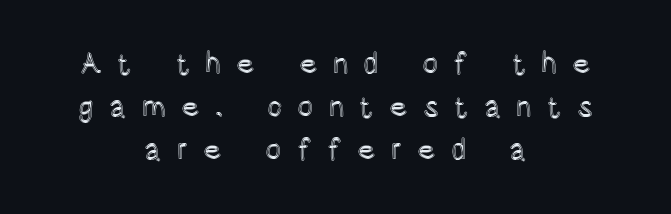
Think of a printed novel: that variable character pitch is what you see here. Someone cranked the tracking dial way up on this one. The space directly below the letters is spotless. Interline gaps are of average width in this sample. Layout note: lines centered. It's the straight-up-and-down kind of type.
